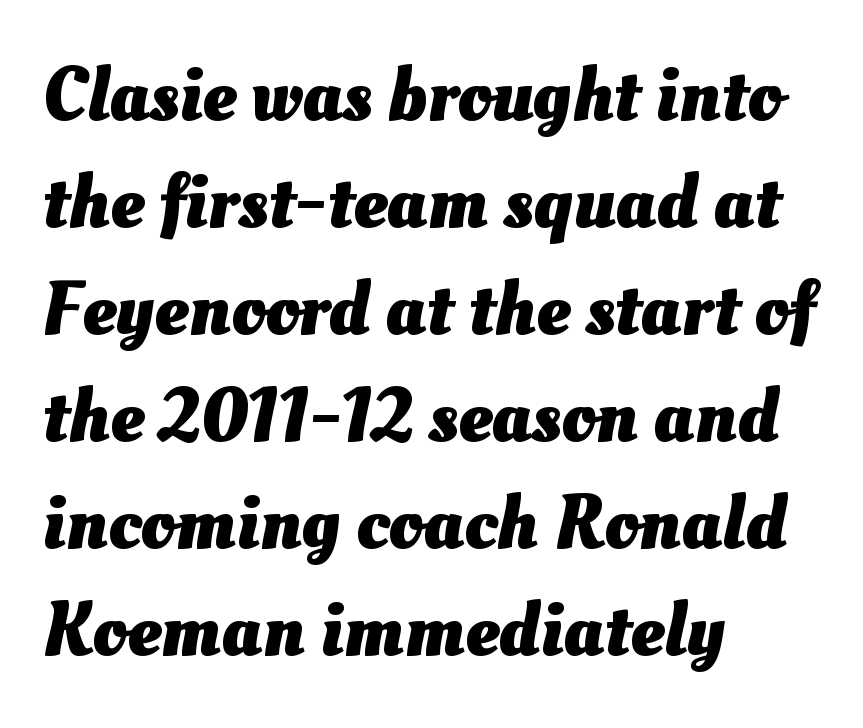
{"bold": "yes", "weight": "heavy", "width": "normal", "stroke_contrast": "medium", "x_height": "small", "monospaced": "no", "underline": "no", "align": "left", "line_spacing": "normal", "line_spacing_ratio": 1.39, "letter_spacing": "normal", "letter_spacing_em": 0.0, "glyph_px": 77}
